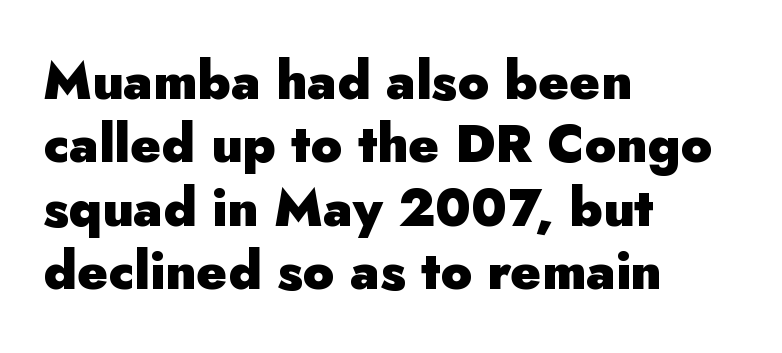
Q: Is the text bold? A: Yes.
Q: Is the text italic (slanted)? A: No, it is upright.
Q: Is the typeface a serif or a sans-serif typeface? A: Sans-serif.
Q: Is the text underlined? A: No.
Q: How is the paragraph aligned? A: Left-aligned.
Q: Is the spacing between letters normal or unusually wide? A: Normal.
Q: Width (condensed, normal, or wide)? A: Normal.
Q: Stroke contrast? A: Low.
Q: x-height? A: Small.
Q: Monospaced? A: No.
